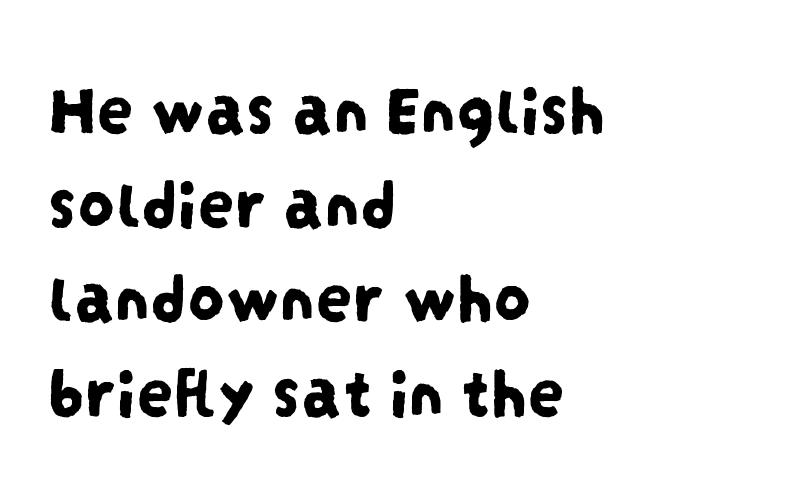
{"serif": "no", "width": "condensed", "stroke_contrast": "low", "x_height": "large", "monospaced": "no", "underline": "no", "align": "left", "line_spacing": "normal", "line_spacing_ratio": 1.29, "letter_spacing": "normal", "letter_spacing_em": 0.0, "glyph_px": 73}
